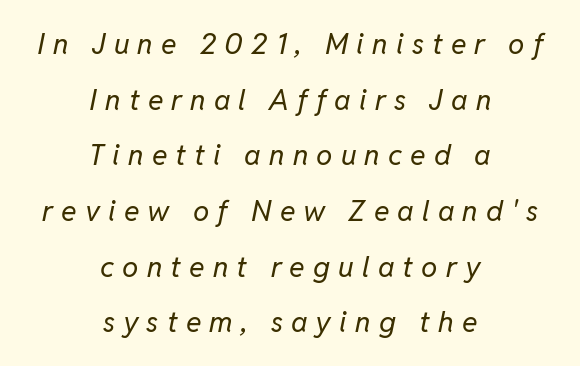
{"italic": "yes", "lean": "right", "slant_degrees": 11, "bold": "no", "weight": "regular", "width": "normal", "stroke_contrast": "low", "x_height": "medium", "monospaced": "no", "underline": "no", "align": "center", "line_spacing": "loose", "line_spacing_ratio": 1.92, "letter_spacing": "wide", "letter_spacing_em": 0.28, "glyph_px": 29}
